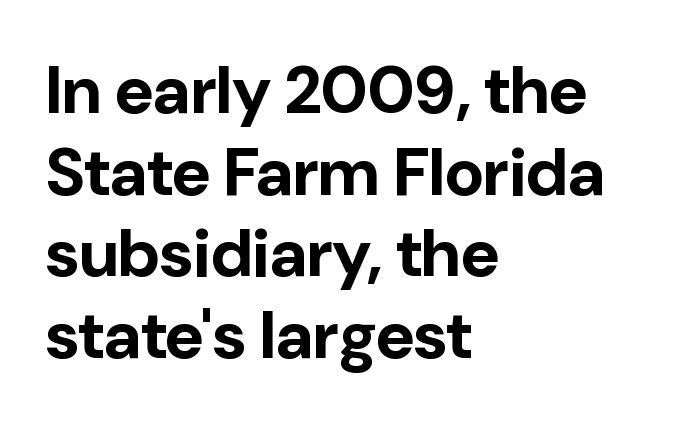
{"serif": "no", "italic": "no", "bold": "yes", "weight": "bold", "width": "normal", "stroke_contrast": "low", "x_height": "medium", "monospaced": "no", "underline": "no", "align": "left", "line_spacing_ratio": 1.22, "letter_spacing": "normal", "letter_spacing_em": 0.0, "glyph_px": 67}
